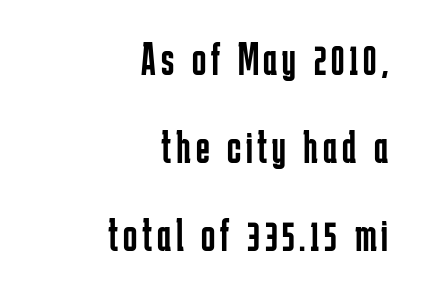
Where is the straight margin? On the right. Looks like regular typesetting: each glyph gets only the width it needs. The font sits on the lighter half of the weight spectrum, regular included. Do the letters lean? They stand straight.
